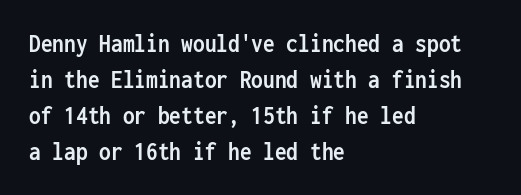
Clear beneath every line of the passage. The typography opts for an upright posture over an oblique one. Evenly set lines give the paragraph a standard silhouette. Standard letterfit; no display-style spreading of the glyphs. The compositor pushed each line to the left boundary.
